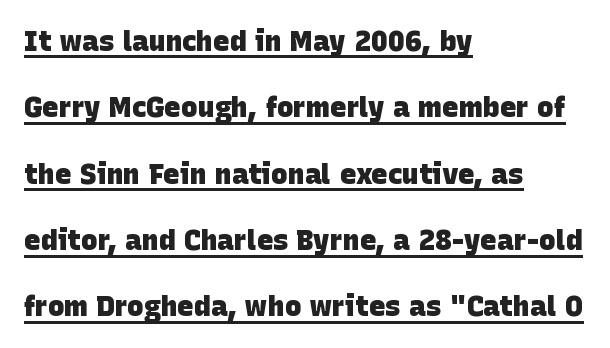
The characters look thick and weighty, a clear bold. The face used here is proportionally spaced, like ordinary book or web type. The rendered words wear a rule along their underside. The face used here is a sans, in the tradition of grotesques and geometrics.
